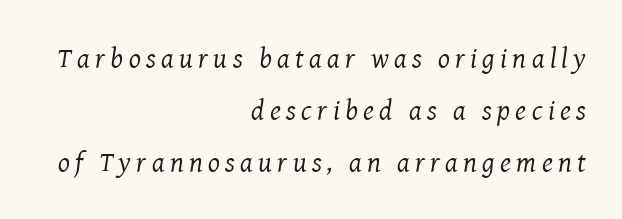
Q: Is the text bold? A: No.
Q: Is the text italic (slanted)? A: Yes, it leans right by about 8 degrees.
Q: Is the typeface a serif or a sans-serif typeface? A: Serif.
Q: Is the text underlined? A: No.
Q: How is the paragraph aligned? A: Right-aligned.
Q: Width (condensed, normal, or wide)? A: Normal.
Q: Stroke contrast? A: Medium.
Q: x-height? A: Medium.
Q: Monospaced? A: No.
